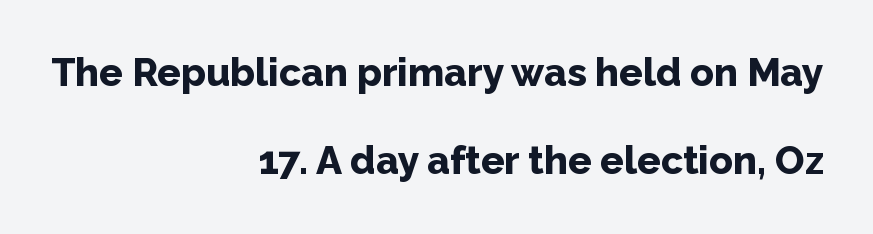
Q: Is the text bold? A: Yes.
Q: Is the text italic (slanted)? A: No, it is upright.
Q: Is the typeface a serif or a sans-serif typeface? A: Sans-serif.
Q: Is the text underlined? A: No.
Q: How is the paragraph aligned? A: Right-aligned.
Q: Is the spacing between letters normal or unusually wide? A: Normal.
Q: Is the spacing between lines tight, normal or loose? A: Loose.
Q: Width (condensed, normal, or wide)? A: Normal.
Q: Stroke contrast? A: Low.
Q: x-height? A: Medium.
Q: Monospaced? A: No.
